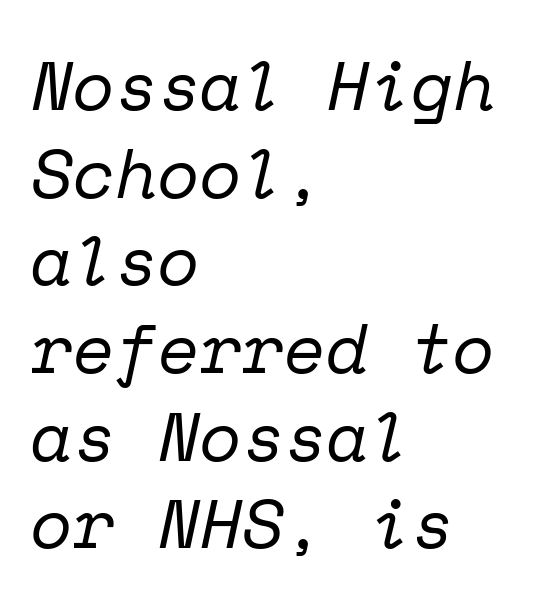
Q: Is the text bold? A: No.
Q: Is the text italic (slanted)? A: Yes, it leans right by about 12 degrees.
Q: Is the typeface a serif or a sans-serif typeface? A: Serif.
Q: Is the text underlined? A: No.
Q: How is the paragraph aligned? A: Left-aligned.
Q: Is the spacing between letters normal or unusually wide? A: Normal.
Q: Is the spacing between lines tight, normal or loose? A: Normal.
Q: Width (condensed, normal, or wide)? A: Normal.
Q: Stroke contrast? A: Low.
Q: x-height? A: Medium.
Q: Monospaced? A: Yes.
